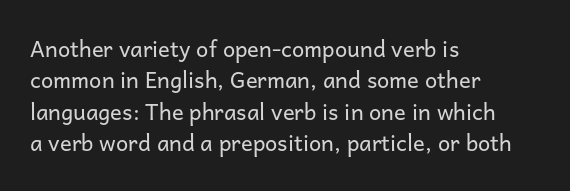
Q: Is the text bold? A: No.
Q: Is the text italic (slanted)? A: No, it is upright.
Q: Is the text underlined? A: No.
Q: How is the paragraph aligned? A: Left-aligned.
Q: Is the spacing between letters normal or unusually wide? A: Normal.
Q: Is the spacing between lines tight, normal or loose? A: Normal.
